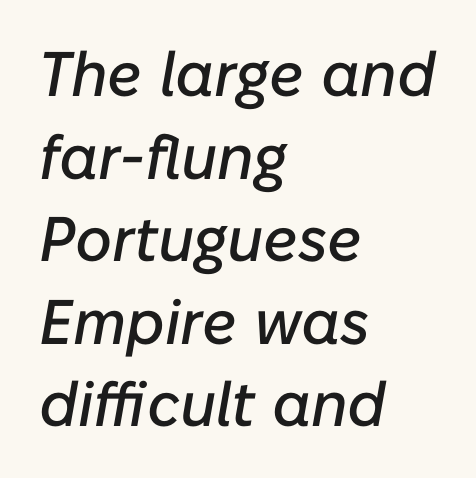
Normally led — the rows are evenly, conventionally spaced. You can tell it's italic because the verticals aren't actually vertical. The zone under the glyphs is completely vacant. This sample uses plain, unmodified letter spacing.
